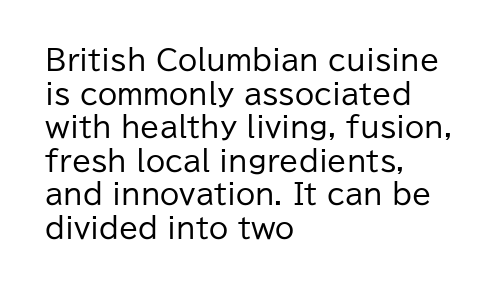
{"serif": "no", "italic": "no", "bold": "no", "weight": "regular", "width": "normal", "stroke_contrast": "low", "x_height": "medium", "monospaced": "no", "underline": "no", "align": "left", "line_spacing_ratio": 1.2, "letter_spacing": "normal", "letter_spacing_em": 0.0, "glyph_px": 28}
